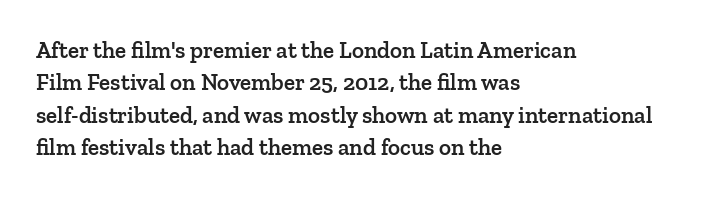
Compared with typical body copy, the letter spacing here is the same. The ragged edge is on the right, which tells us the setting is flush left. The line-height multiplier appears to be the usual default. Is the type bold? Partly — it's a semibold, heavier than regular but not fully bold. Style check: upright.
